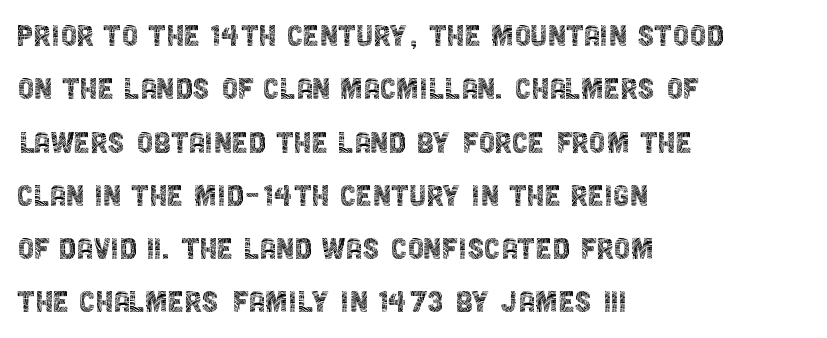
{"serif": "no", "italic": "no", "bold": "no", "weight": "thin", "width": "condensed", "x_height": "large", "monospaced": "no", "underline": "no", "align": "left", "line_spacing": "normal", "line_spacing_ratio": 1.44, "letter_spacing": "normal", "letter_spacing_em": 0.0, "glyph_px": 37}
